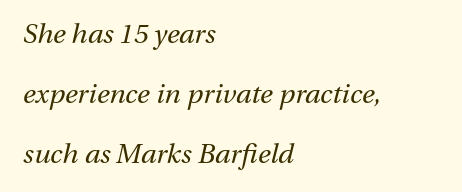
Q: Is the text bold? A: No.
Q: Is the text italic (slanted)? A: Yes, it leans right by about 13 degrees.
Q: Is the text underlined? A: No.
Q: How is the paragraph aligned? A: Left-aligned.
Q: Is the spacing between letters normal or unusually wide? A: Normal.
Q: Is the spacing between lines tight, normal or loose? A: Loose.
